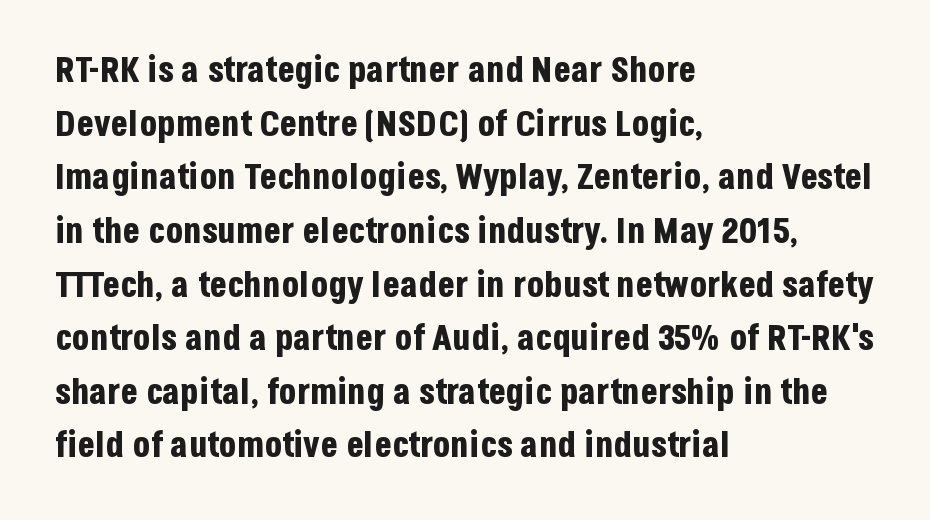
Q: Is the text bold? A: Yes.
Q: Is the text italic (slanted)? A: No, it is upright.
Q: Is the typeface a serif or a sans-serif typeface? A: Sans-serif.
Q: Is the text underlined? A: No.
Q: How is the paragraph aligned? A: Left-aligned.
Q: Is the spacing between letters normal or unusually wide? A: Normal.
Q: Is the spacing between lines tight, normal or loose? A: Normal.
Q: Width (condensed, normal, or wide)? A: Condensed.
Q: Stroke contrast? A: Low.
Q: x-height? A: Large.
Q: Monospaced? A: No.
